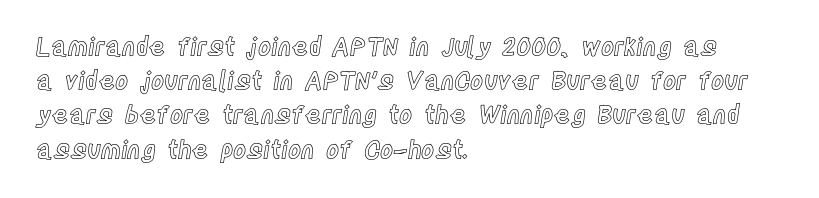
{"underline": "no", "align": "left", "line_spacing": "normal", "line_spacing_ratio": 1.37, "letter_spacing": "normal", "letter_spacing_em": 0.0, "glyph_px": 25}
